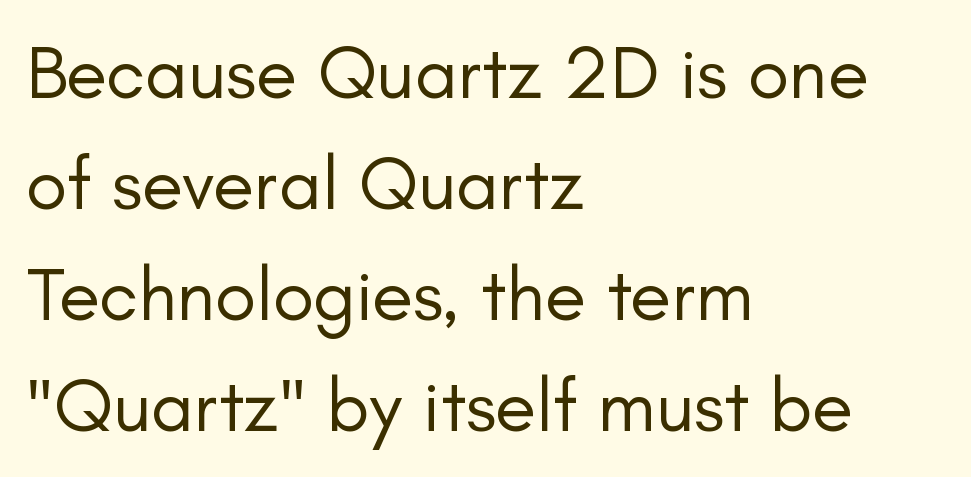
The type family on display is of the sans-serif kind. You could not count columns in this text — the font is proportionally spaced. The specimen omits any rule beneath the text block's lines. Compared with typical paragraphs, the rows here are spaced about the same.
